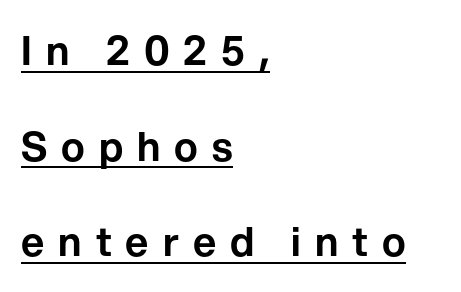
Think of a printed novel: that variable character pitch is what you see here. The letters stand upright; this is a roman face. The rendering anchors every line to the left-hand side. Compared with undecorated copy, this sample adds a rule below the words. Look at the bottom of the vertical strokes: they stop flat, with no serifs.
